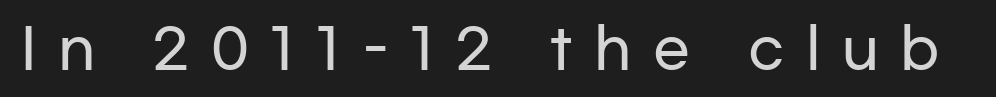
The image shows 55 px wide sans-serif type, upright; set unusually wide letter spacing (+0.39 em), not underlined; low stroke contrast and a medium x-height.
